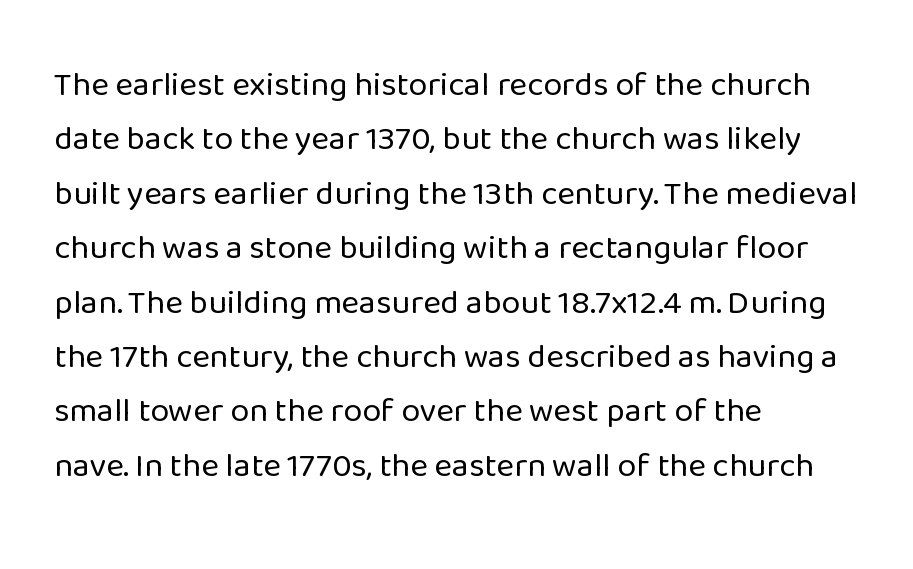
{"serif": "no", "italic": "no", "bold": "no", "weight": "regular", "width": "normal", "stroke_contrast": "low", "x_height": "medium", "monospaced": "no", "underline": "no", "align": "left", "line_spacing": "normal", "line_spacing_ratio": 1.6, "letter_spacing": "normal", "letter_spacing_em": 0.0, "glyph_px": 34}
